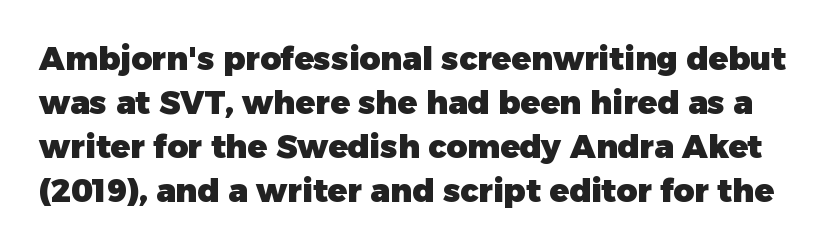
Notice how the stems are strictly vertical — no italics here. The line texture is even and compact thanks to regular tracking. The face used here has the dense, thick strokes of a bold. Type style note: lacks serifs. This sample keeps an unexceptional amount of space between lines.
